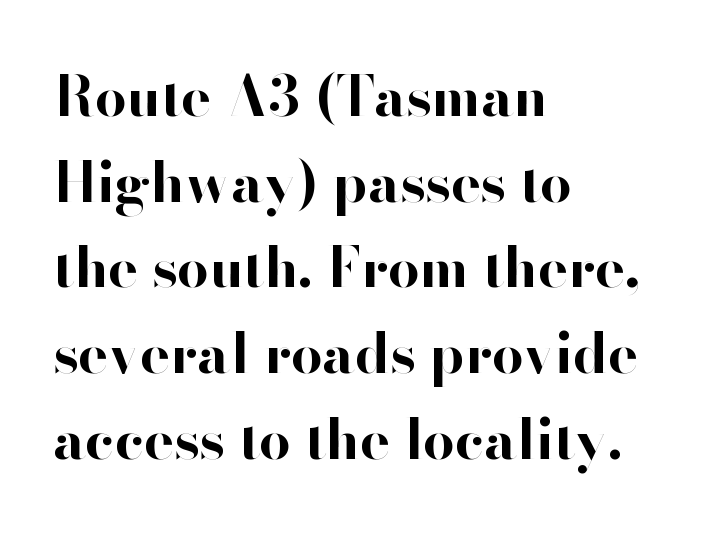
Q: Is the text bold? A: Yes.
Q: Is the text italic (slanted)? A: No, it is upright.
Q: Is the typeface a serif or a sans-serif typeface? A: Sans-serif.
Q: Is the text underlined? A: No.
Q: How is the paragraph aligned? A: Left-aligned.
Q: Is the spacing between letters normal or unusually wide? A: Normal.
Q: Is the spacing between lines tight, normal or loose? A: Normal.
Q: Width (condensed, normal, or wide)? A: Normal.
Q: Stroke contrast? A: High.
Q: x-height? A: Small.
Q: Monospaced? A: No.
